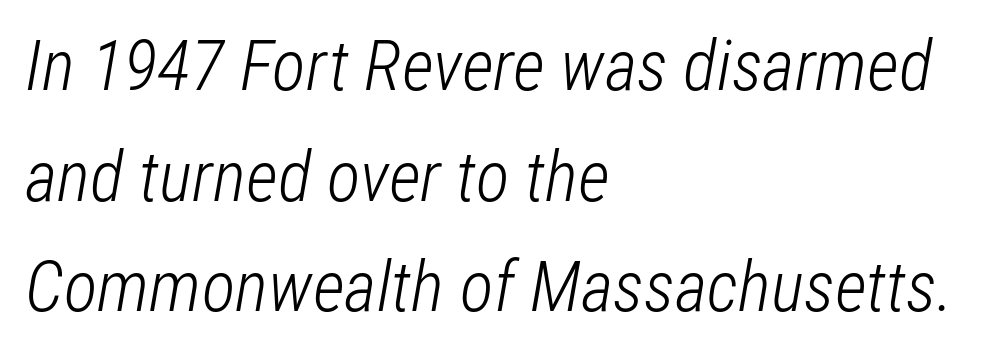
The font sits on the lighter half of the weight spectrum, regular included. The tracking reads as untouched default to a designer's eye. Glance below the letters and you will spot only blank space. A typesetter would mark this as italic. These lines are rendered in a variable-pitch font. All the whitespace from short lines collects on the right.
